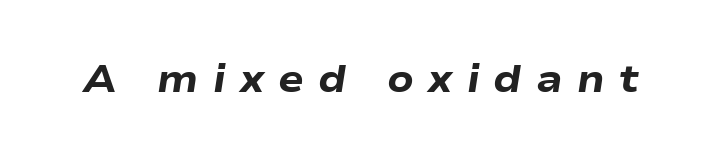
{"italic": "yes", "lean": "right", "slant_degrees": 9, "bold": "yes", "weight": "heavy", "width": "wide", "stroke_contrast": "low", "x_height": "medium", "monospaced": "no", "underline": "no", "letter_spacing": "wide", "letter_spacing_em": 0.37, "glyph_px": 38}
